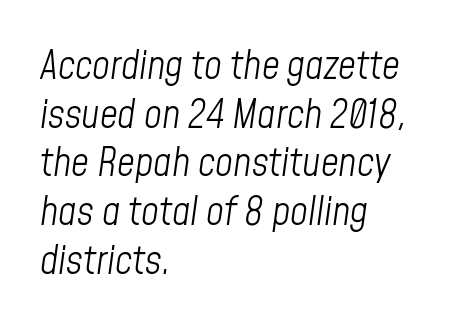
Q: Is the text bold? A: No.
Q: Is the text italic (slanted)? A: Yes, it leans right by about 8 degrees.
Q: Is the text underlined? A: No.
Q: How is the paragraph aligned? A: Left-aligned.
Q: Is the spacing between letters normal or unusually wide? A: Normal.
Q: Is the spacing between lines tight, normal or loose? A: Normal.
Q: Width (condensed, normal, or wide)? A: Condensed.
Q: Stroke contrast? A: Low.
Q: x-height? A: Medium.
Q: Monospaced? A: No.
